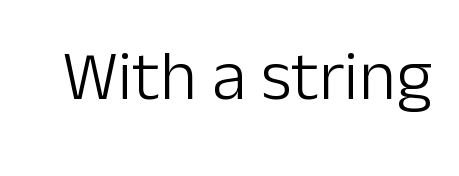
Q: Is the text bold? A: No.
Q: Is the text italic (slanted)? A: No, it is upright.
Q: Is the typeface a serif or a sans-serif typeface? A: Sans-serif.
Q: Is the text underlined? A: No.
Q: Is the spacing between letters normal or unusually wide? A: Normal.
Q: Width (condensed, normal, or wide)? A: Normal.
Q: Stroke contrast? A: Low.
Q: x-height? A: Medium.
Q: Monospaced? A: No.
